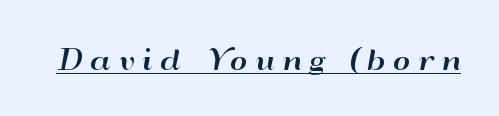
{"underline": "yes", "letter_spacing": "wide", "letter_spacing_em": 0.27, "glyph_px": 27}
